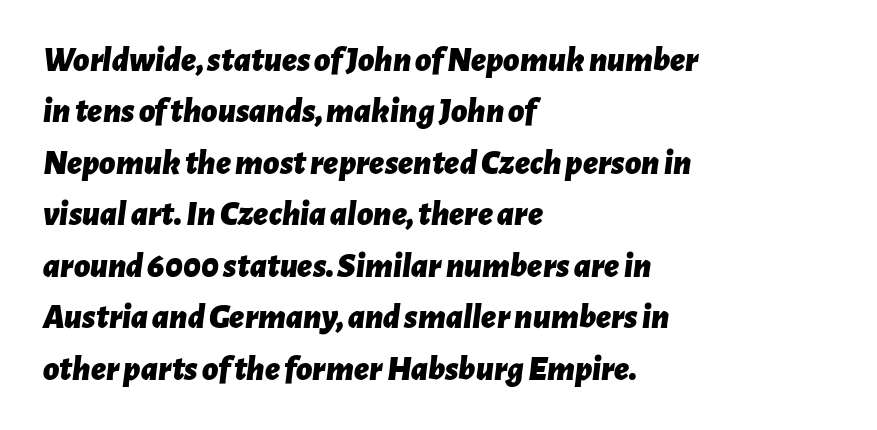
The image shows 35 px bold type, italic (leaning right); set left-aligned, normal line spacing (1.47x), normal letter spacing, not underlined; low stroke contrast and a medium x-height.
